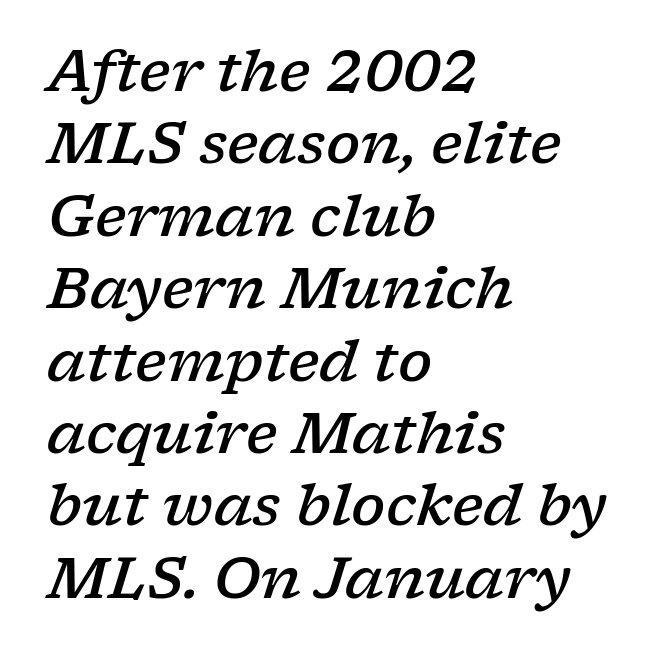
The face used here is proportionally spaced, like ordinary book or web type. The font is running at a semibold setting, under full bold. The strip under each line holds only bare page. The font's italic variant was chosen for this text. The passage is arranged the way most books set body copy — flush left. Students, observe: this is what conventionally led text looks like.
